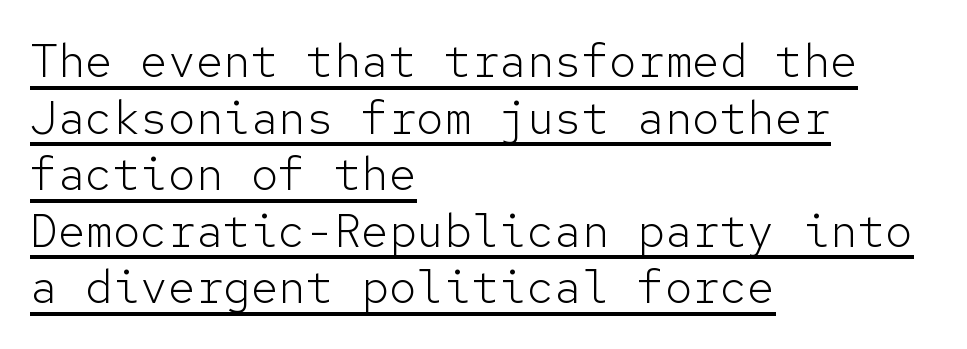
The image shows 46 px light sans-serif type, upright, monospaced; set left-aligned, line spacing 1.23x, normal letter spacing, underlined; low stroke contrast and a medium x-height.
